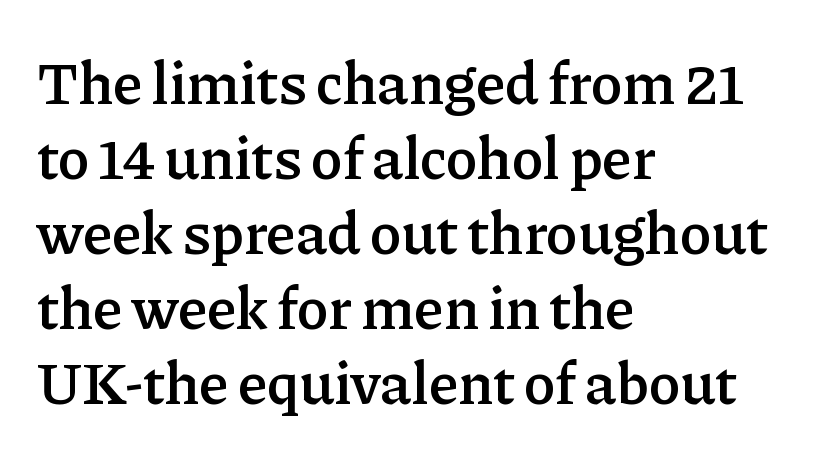
Leading: standard. The text was rendered using a seriffed face with decorative stroke endings. Do the characters align in a grid? No, the font is proportional. Heft: intermediate — a semibold. All the whitespace from short lines collects on the right. Caption: standard tracking, unaltered.
